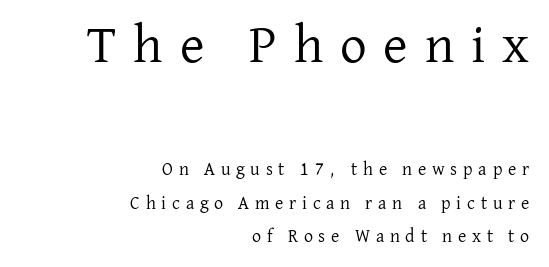
Q: Is the text bold? A: No.
Q: Is the text italic (slanted)? A: No, it is upright.
Q: Is the typeface a serif or a sans-serif typeface? A: Serif.
Q: Is the text underlined? A: No.
Q: How is the paragraph aligned? A: Right-aligned.
Q: Is the spacing between letters normal or unusually wide? A: Unusually wide.
Q: Which block of text is set in a larger size, the first (top) or the second (bottom)? A: The first (top) one.
Q: Width (condensed, normal, or wide)? A: Normal.
Q: Stroke contrast? A: Low.
Q: x-height? A: Medium.
Q: Monospaced? A: No.
